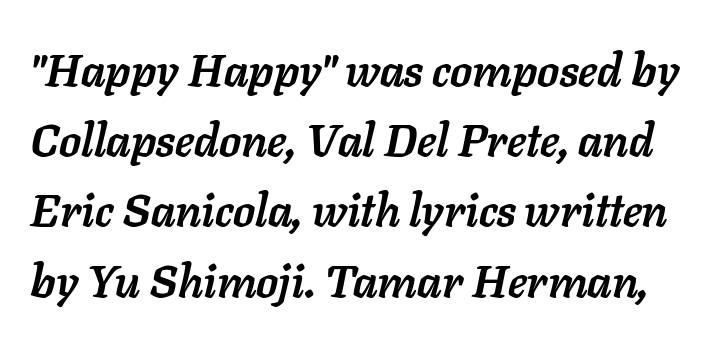
The words here are not underlined. Do the characters align in a grid? No, the font is proportional. These lines keep a tight, regular rhythm from letter to letter. One glance says typical: line gaps are just what's usual.
